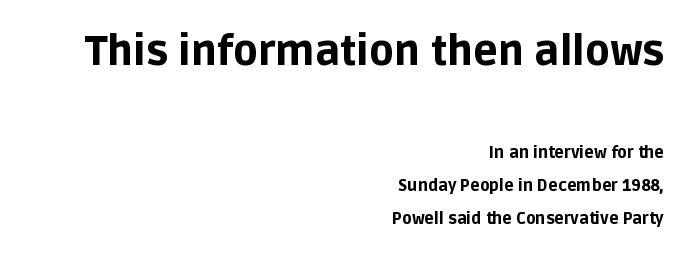
The image shows 41 px bold sans-serif type, upright; set right-aligned, loose line spacing (2.04x), normal letter spacing, not underlined; the first (top) block is 2.56x larger; low stroke contrast and a large x-height.
